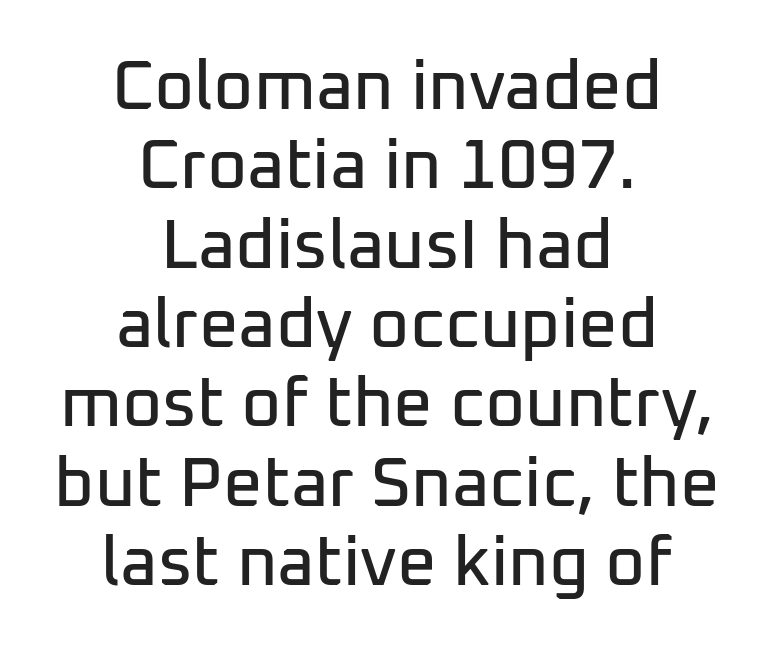
The image shows 69 px sans-serif type, upright; set centered, tight line spacing (1.15x), normal letter spacing, not underlined; low stroke contrast and a medium x-height.
